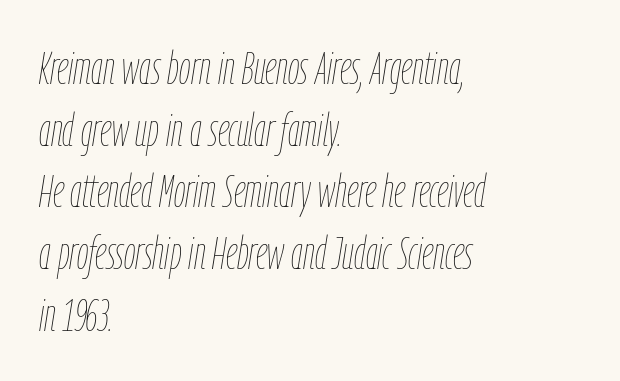
Leftover space on each line is placed entirely after the last word. Here the designer chose a conventional face with non-uniform glyph widths. The characters are drawn with everyday or finer stroke widths. Nobody drew a line under any word here. What's the leading like? Ordinary, nothing unusual. You can tell it's italic because the verticals aren't actually vertical.
